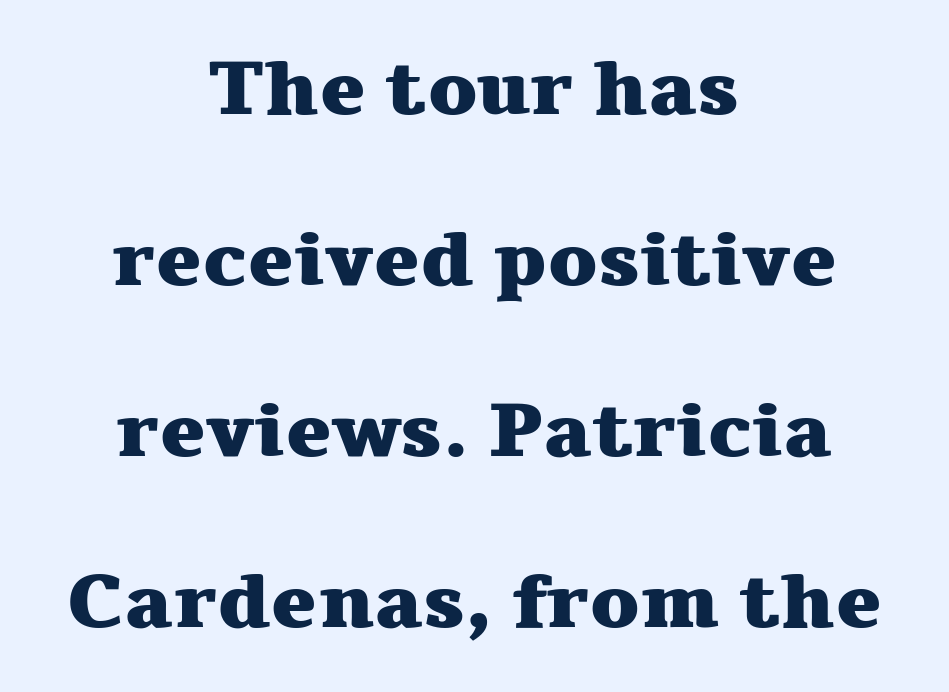
The image shows 77 px heavy, wide serif type, upright; set centered, loose line spacing (2.22x), normal letter spacing, not underlined; medium stroke contrast and a medium x-height.
